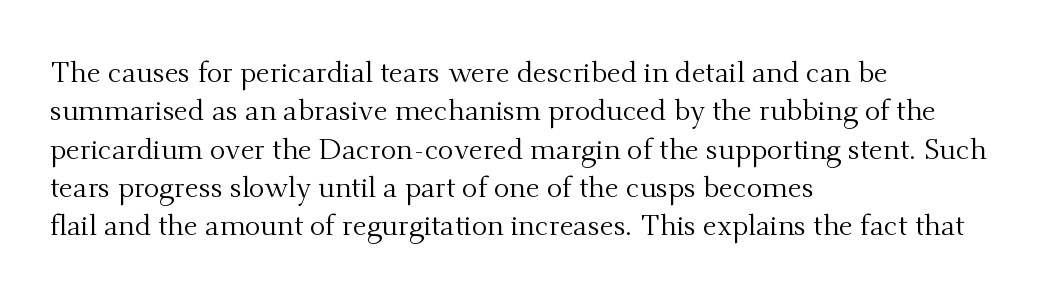
{"serif": "yes", "italic": "no", "bold": "no", "weight": "regular", "width": "normal", "stroke_contrast": "medium", "x_height": "small", "monospaced": "no", "underline": "no", "align": "left", "line_spacing": "normal", "line_spacing_ratio": 1.32, "letter_spacing": "normal", "letter_spacing_em": 0.0, "glyph_px": 29}
